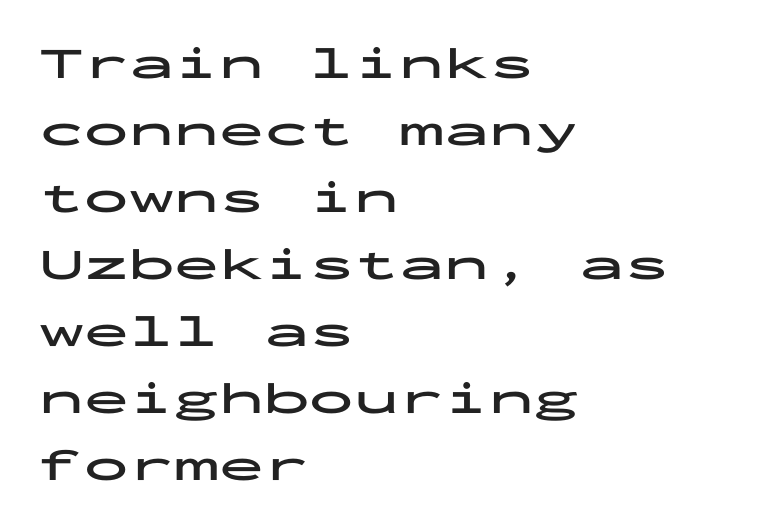
A bare baseline throughout the passage. Quick note: interline space is typical. A sans-serif font was chosen for this passage. Look at the tracking — it's just the regular setting, nothing added. The passage is arranged the way most books set body copy — flush left.
